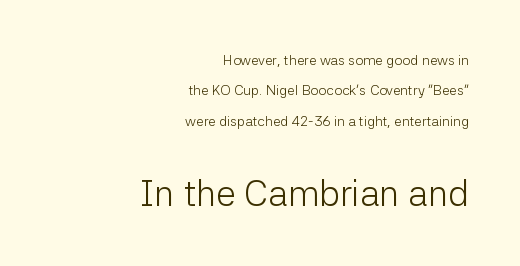
This sample uses an upright cut, with every glyph sitting square on the baseline. The rendering uses natural spacing where letterforms have individual widths. Horizontally, the lines are justified to the trailing edge only. Regarding serifs, this sample does without them. Size contrast runs from small at the top to large at the bottom. Honestly, the rows look like they've been pulled way apart.
